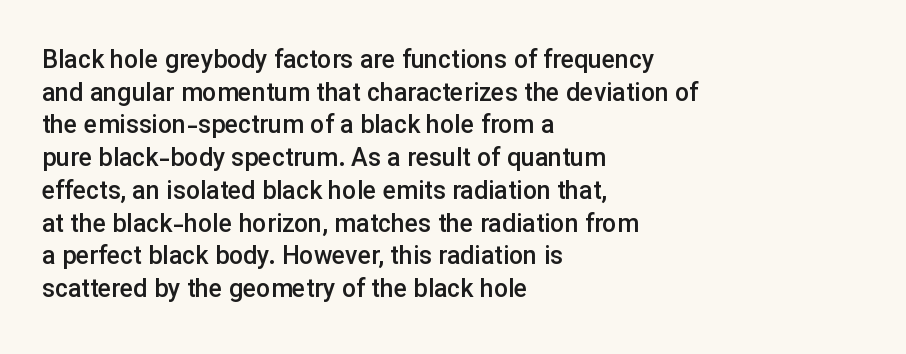
The image shows 25 px text type, upright; set left-aligned, normal line spacing (1.31x), normal letter spacing, not underlined.
